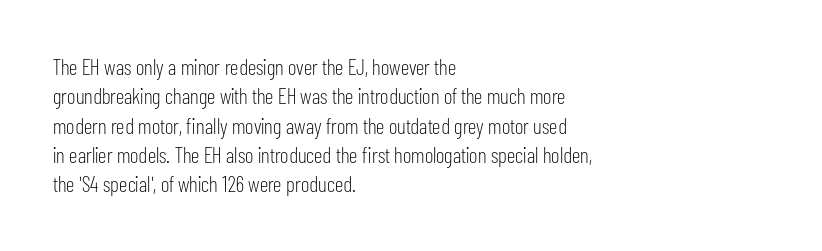
Caption: face not bold, strokes unweighted. Whoever set this chose a conventional vertical rhythm. This sample uses plain, unmodified letter spacing. The lettering stays uniformly vertical, giving the passage a roman look. Rule under the text: the space is simply empty.
